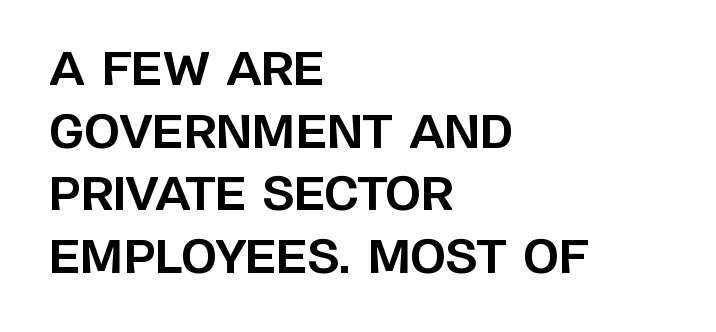
Q: Is the text bold? A: Yes.
Q: Is the text italic (slanted)? A: No, it is upright.
Q: Is the typeface a serif or a sans-serif typeface? A: Sans-serif.
Q: Is the text underlined? A: No.
Q: How is the paragraph aligned? A: Left-aligned.
Q: Is the spacing between letters normal or unusually wide? A: Normal.
Q: Is the spacing between lines tight, normal or loose? A: Normal.
Q: Width (condensed, normal, or wide)? A: Normal.
Q: Stroke contrast? A: Low.
Q: x-height? A: Large.
Q: Monospaced? A: No.
